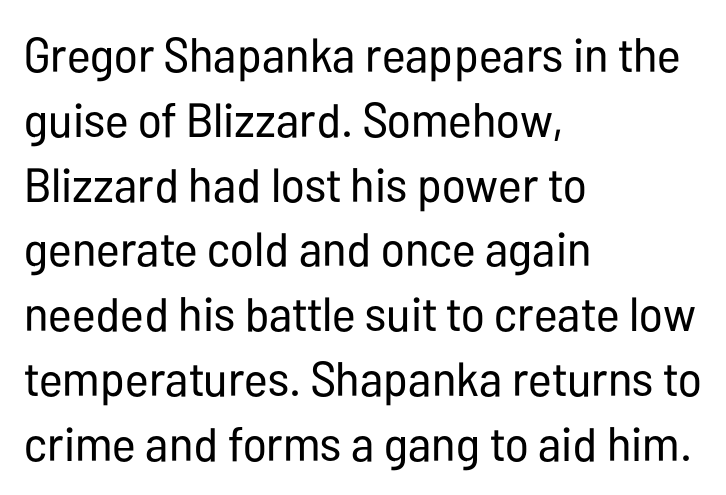
The image shows 48 px regular-weight, condensed sans-serif type, upright; set left-aligned, normal line spacing (1.35x), normal letter spacing, not underlined; low stroke contrast and a medium x-height.
